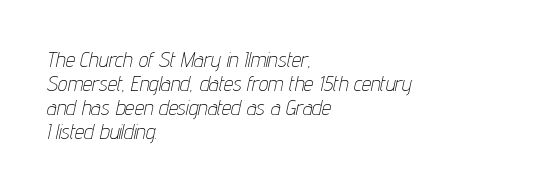
Q: Is the text bold? A: No.
Q: Is the text italic (slanted)? A: Yes, it leans right by about 12 degrees.
Q: Is the text underlined? A: No.
Q: How is the paragraph aligned? A: Left-aligned.
Q: Is the spacing between letters normal or unusually wide? A: Normal.
Q: Is the spacing between lines tight, normal or loose? A: Tight.
